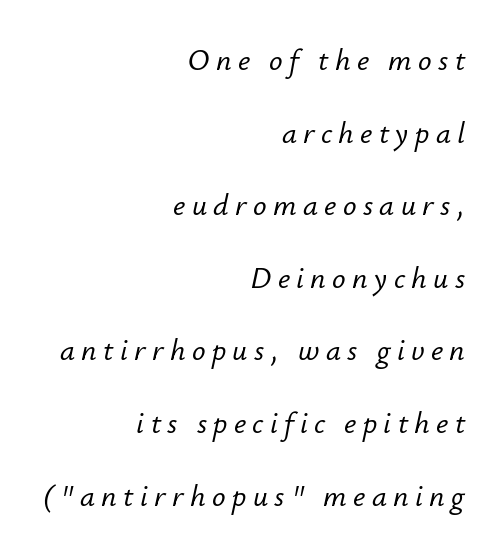
The axis of the letterforms is tilted away from vertical. This sample trades compactness for vertical openness between lines. A typesetter would call this proportional, since set widths differ per character. Here the glyphs are tracked loosely, breaking word shapes into spaced letters. This rendering features lettering with no underline. Casual observation: everything's shoved over to the right.
